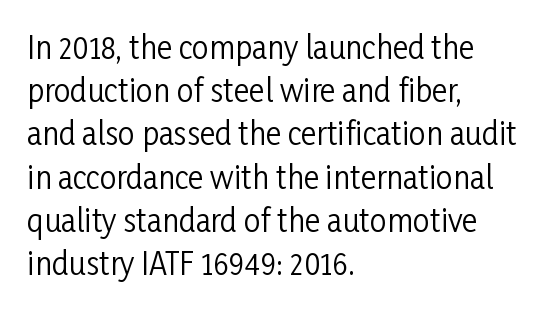
One glance says typical: line gaps are just what's usual. Descender tails drop into unmarked territory. Casual observation: everything's shoved over to the left. Is this a fixed-width face? No — the glyphs have proportional, varying widths.
